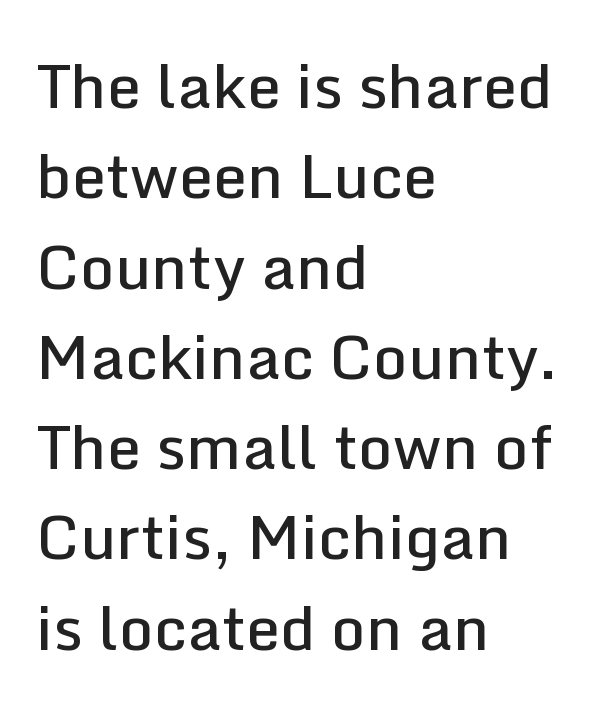
{"serif": "no", "italic": "no", "bold": "semi", "weight": "semibold", "width": "normal", "stroke_contrast": "low", "x_height": "medium", "monospaced": "no", "underline": "no", "align": "left", "line_spacing": "normal", "line_spacing_ratio": 1.48, "letter_spacing": "normal", "letter_spacing_em": 0.0, "glyph_px": 61}
